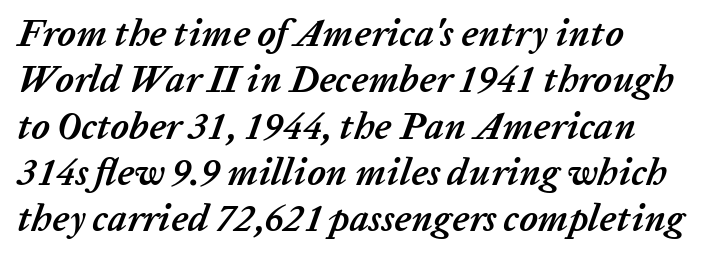
{"italic": "yes", "lean": "right", "slant_degrees": 20, "bold": "yes", "weight": "semibold", "width": "normal", "stroke_contrast": "low", "x_height": "medium", "monospaced": "no", "underline": "no", "align": "left", "line_spacing_ratio": 1.22, "letter_spacing": "normal", "letter_spacing_em": 0.0, "glyph_px": 38}
